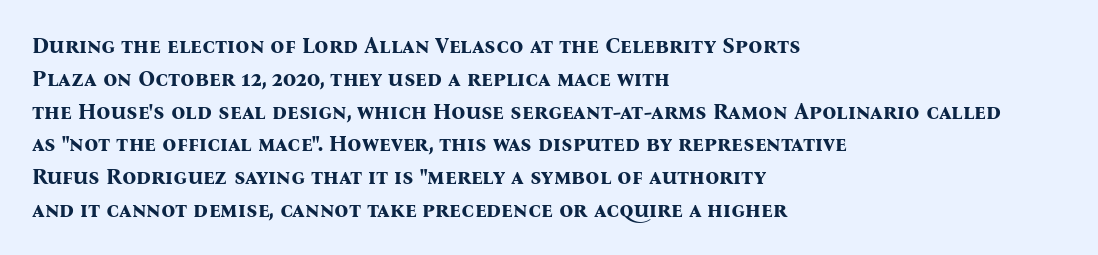
Nobody touched the tracking dial on this one. Alignment: flush left. Tall strokes in this sample are plumb rather than angled. Weight: bold.
